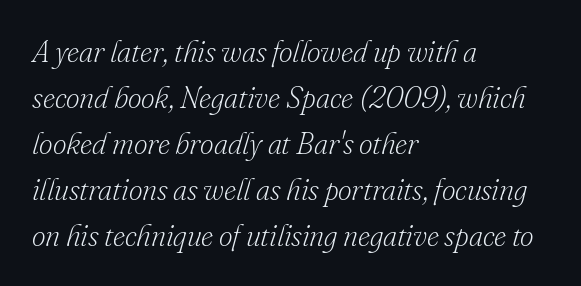
The image shows 30 px light serif type, italic (leaning right); set left-aligned, normal line spacing (1.53x), normal letter spacing, not underlined; low stroke contrast and a small x-height.
